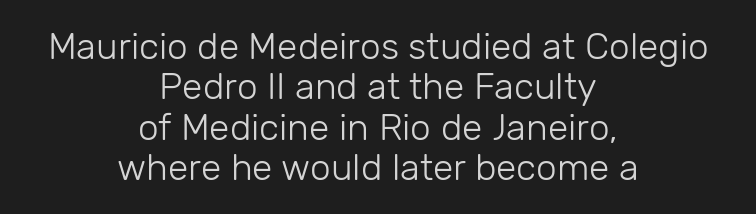
The image shows 37 px light sans-serif type, upright; set centered, tight line spacing (1.09x), normal letter spacing, not underlined; low stroke contrast and a medium x-height.
